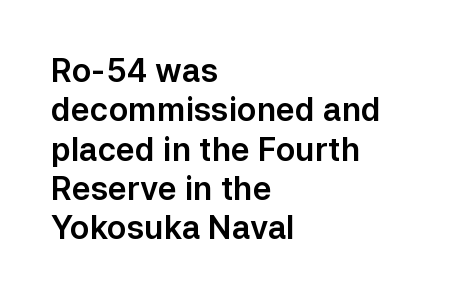
Q: Is the text italic (slanted)? A: No, it is upright.
Q: Is the typeface a serif or a sans-serif typeface? A: Sans-serif.
Q: Is the text underlined? A: No.
Q: How is the paragraph aligned? A: Left-aligned.
Q: Is the spacing between letters normal or unusually wide? A: Normal.
Q: Width (condensed, normal, or wide)? A: Normal.
Q: Stroke contrast? A: Low.
Q: x-height? A: Medium.
Q: Monospaced? A: No.
